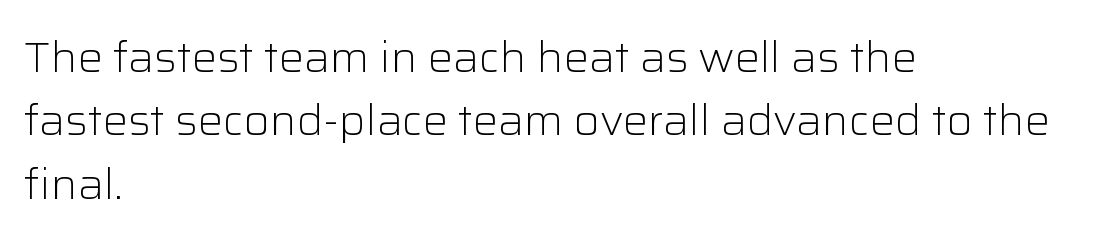
Think of a printed novel: that variable character pitch is what you see here. Is the letter spacing exaggerated? No — it looks like the ordinary default. The letters stand straight up with perfectly vertical stems. Vertical stems look standard width or narrower in stroke.
